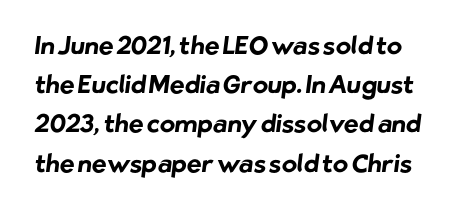
Q: Is the text bold? A: Yes.
Q: Is the text underlined? A: No.
Q: Is the spacing between letters normal or unusually wide? A: Normal.
Q: Is the spacing between lines tight, normal or loose? A: Normal.
